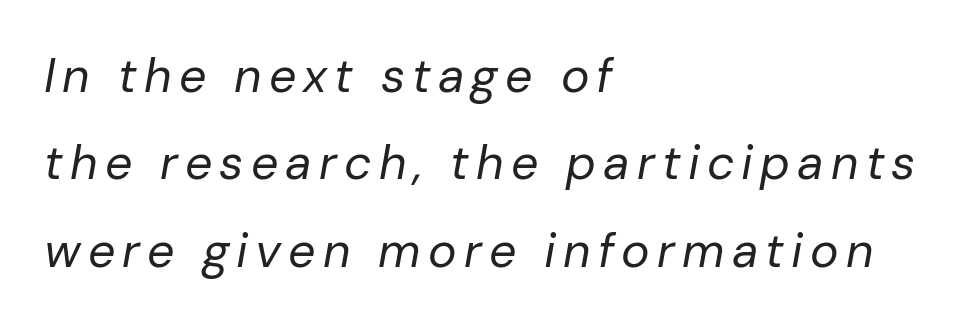
Q: Is the text bold? A: No.
Q: Is the text italic (slanted)? A: Yes, it leans right by about 10 degrees.
Q: Is the text underlined? A: No.
Q: How is the paragraph aligned? A: Left-aligned.
Q: Width (condensed, normal, or wide)? A: Normal.
Q: Stroke contrast? A: Low.
Q: x-height? A: Medium.
Q: Monospaced? A: No.
